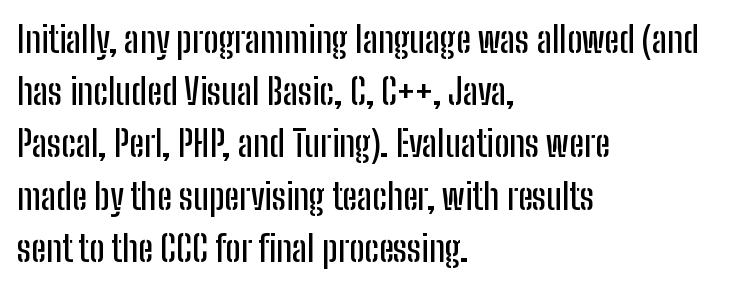
{"serif": "no", "italic": "no", "width": "condensed", "stroke_contrast": "low", "x_height": "medium", "monospaced": "no", "underline": "no", "align": "left", "line_spacing": "normal", "line_spacing_ratio": 1.45, "letter_spacing": "normal", "letter_spacing_em": 0.0, "glyph_px": 36}
